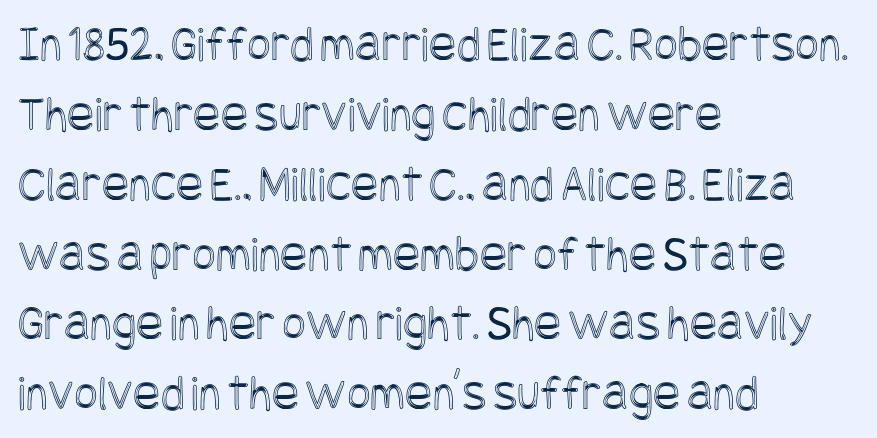
The letters stand straight up with perfectly vertical stems. The paragraph has a hard left edge and a soft right edge. Quick note: interline space is typical. Default kerning and tracking; the words read as compact shapes.
